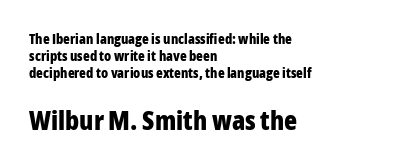
{"italic": "no", "bold": "yes", "underline": "no", "align": "left", "line_spacing_ratio": 1.2, "letter_spacing": "normal", "letter_spacing_em": 0.0, "larger_block": "second", "size_ratio": 1.93, "glyph_px": 27}
